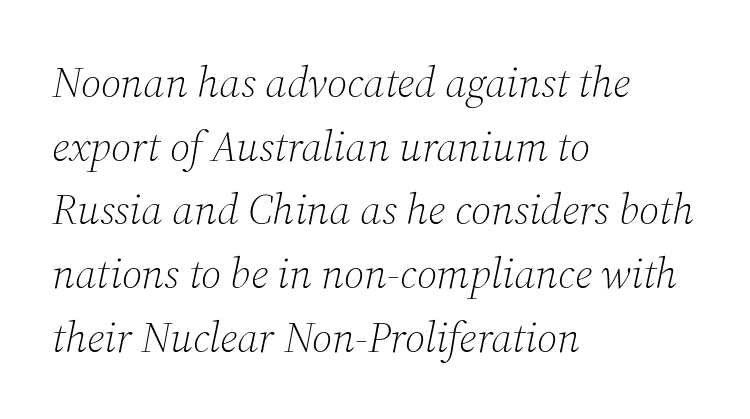
Q: Is the text bold? A: No.
Q: Is the text italic (slanted)? A: Yes, it leans right by about 12 degrees.
Q: Is the typeface a serif or a sans-serif typeface? A: Serif.
Q: Is the text underlined? A: No.
Q: How is the paragraph aligned? A: Left-aligned.
Q: Is the spacing between letters normal or unusually wide? A: Normal.
Q: Is the spacing between lines tight, normal or loose? A: Normal.
Q: Width (condensed, normal, or wide)? A: Normal.
Q: Stroke contrast? A: Medium.
Q: x-height? A: Medium.
Q: Monospaced? A: No.
